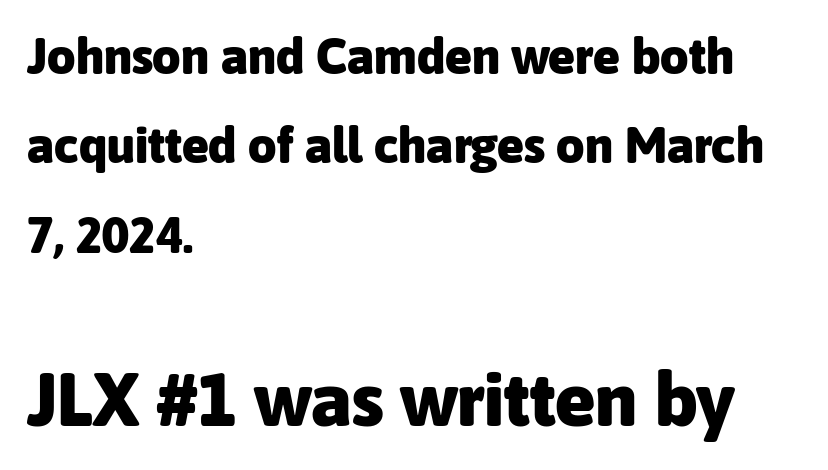
The image shows 75 px heavy sans-serif type, upright; set left-aligned, line spacing 1.79x, normal letter spacing, not underlined; the second (bottom) block is 1.5x larger; low stroke contrast and a medium x-height.
